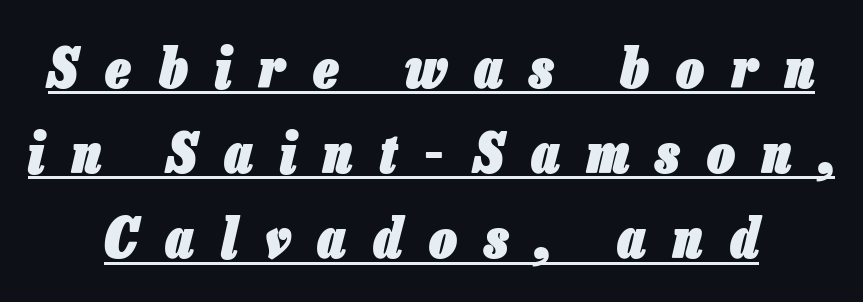
Q: Is the text bold? A: Yes.
Q: Is the text italic (slanted)? A: Yes, it leans right by about 13 degrees.
Q: Is the text underlined? A: Yes.
Q: Is the spacing between letters normal or unusually wide? A: Unusually wide.
Q: Is the spacing between lines tight, normal or loose? A: Normal.
Q: Width (condensed, normal, or wide)? A: Condensed.
Q: Stroke contrast? A: Low.
Q: x-height? A: Medium.
Q: Monospaced? A: No.
